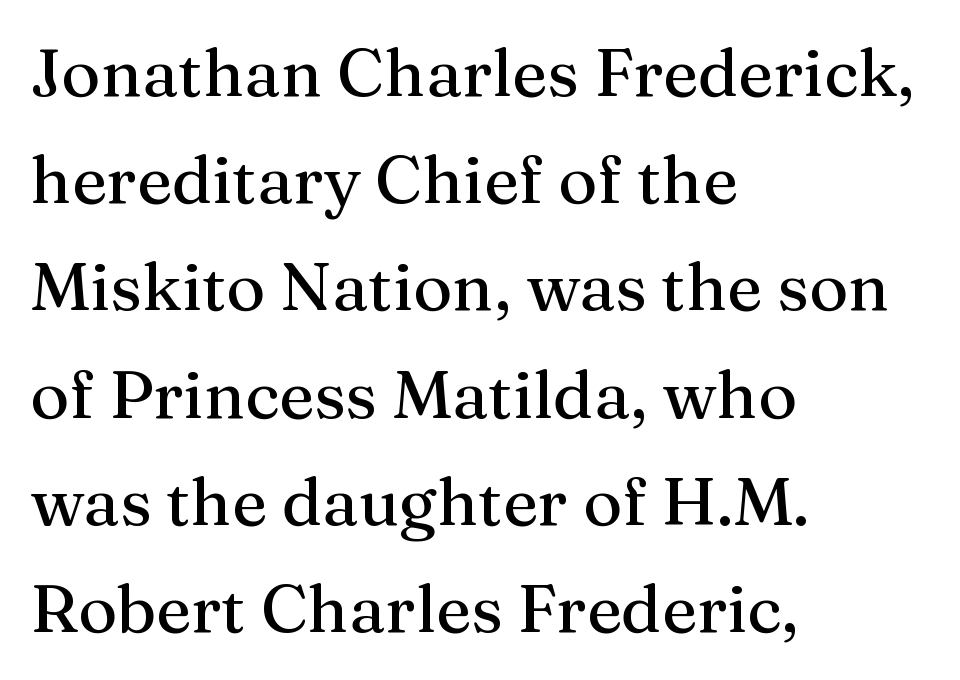
The image shows 67 px serif type, upright; set left-aligned, normal line spacing (1.6x), normal letter spacing, not underlined; medium stroke contrast and a medium x-height.
